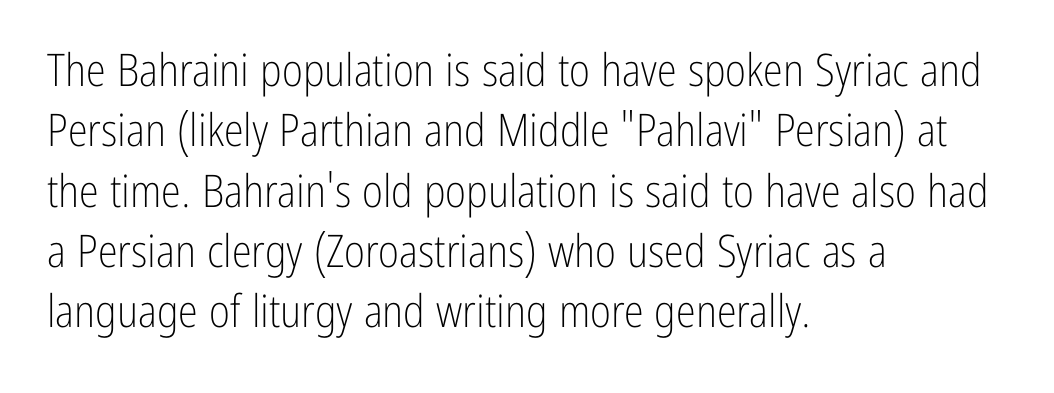
The image shows 45 px light, condensed sans-serif type, upright; set left-aligned, normal line spacing (1.34x), normal letter spacing, not underlined; low stroke contrast and a medium x-height.
